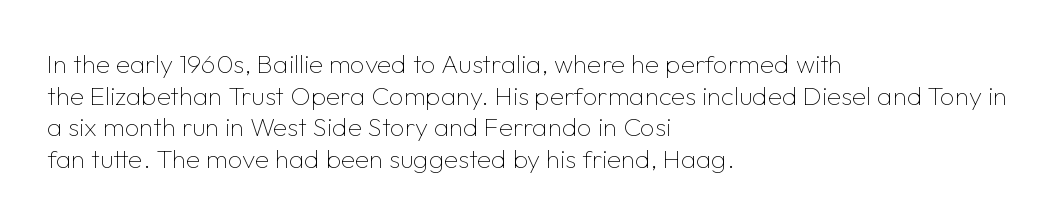
The image shows 26 px text type, upright; set left-aligned, line spacing 1.22x, normal letter spacing, not underlined.
